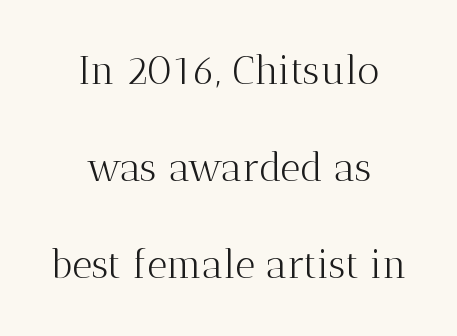
Q: Is the text bold? A: No.
Q: Is the text italic (slanted)? A: No, it is upright.
Q: Is the typeface a serif or a sans-serif typeface? A: Serif.
Q: Is the text underlined? A: No.
Q: How is the paragraph aligned? A: Centered.
Q: Is the spacing between letters normal or unusually wide? A: Normal.
Q: Is the spacing between lines tight, normal or loose? A: Loose.
Q: Width (condensed, normal, or wide)? A: Normal.
Q: Stroke contrast? A: Medium.
Q: x-height? A: Medium.
Q: Monospaced? A: No.
